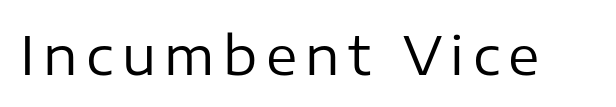
The image shows 53 px regular-weight sans-serif type, upright; set not underlined; low stroke contrast and a medium x-height.
